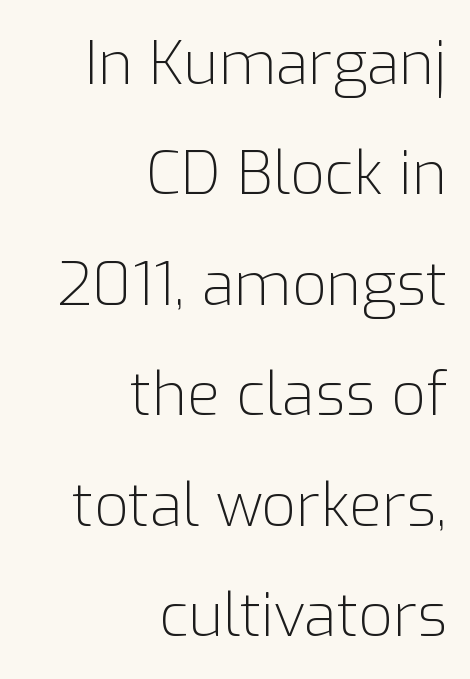
Q: Is the text bold? A: No.
Q: Is the text italic (slanted)? A: No, it is upright.
Q: Is the typeface a serif or a sans-serif typeface? A: Sans-serif.
Q: Is the text underlined? A: No.
Q: How is the paragraph aligned? A: Right-aligned.
Q: Is the spacing between letters normal or unusually wide? A: Normal.
Q: Width (condensed, normal, or wide)? A: Normal.
Q: Stroke contrast? A: Low.
Q: x-height? A: Medium.
Q: Monospaced? A: No.
